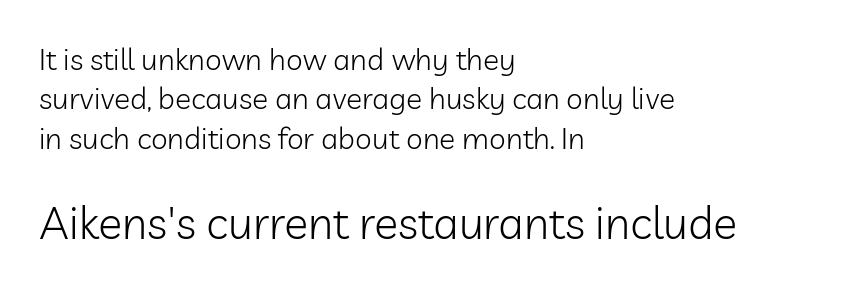
The image shows 45 px light sans-serif type, upright; set left-aligned, normal line spacing (1.31x), normal letter spacing, not underlined; the second (bottom) block is 1.5x larger; low stroke contrast and a medium x-height.
